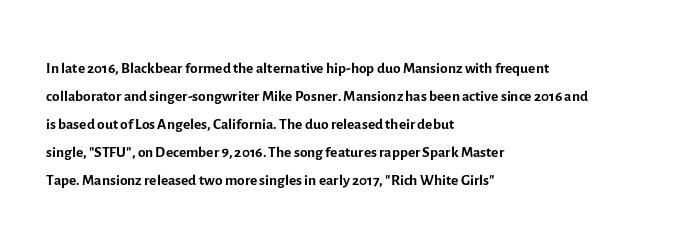
No extra ink here — the face is not bold. Students, observe: this is what conventionally led text looks like. Visually the block forms a straight wall on the left and a jagged coastline on the right. Clear beneath every line of the passage.
